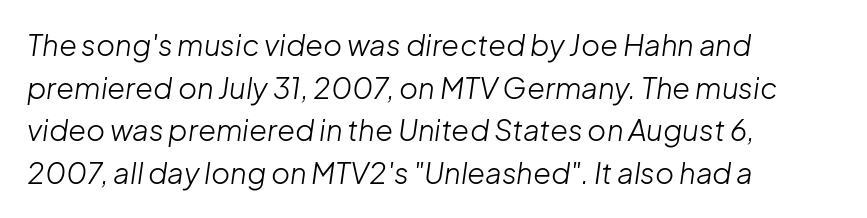
Q: Is the text bold? A: No.
Q: Is the text italic (slanted)? A: Yes, it leans right by about 8 degrees.
Q: Is the text underlined? A: No.
Q: How is the paragraph aligned? A: Left-aligned.
Q: Is the spacing between letters normal or unusually wide? A: Normal.
Q: Is the spacing between lines tight, normal or loose? A: Normal.
Q: Width (condensed, normal, or wide)? A: Normal.
Q: Stroke contrast? A: Low.
Q: x-height? A: Medium.
Q: Monospaced? A: No.
